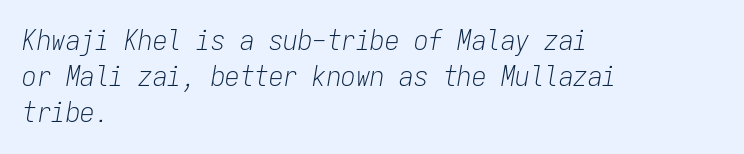
{"italic": "yes", "lean": "right", "slant_degrees": 9, "bold": "no", "weight": "light", "width": "condensed", "stroke_contrast": "low", "x_height": "medium", "monospaced": "yes", "underline": "no", "align": "left", "line_spacing": "normal", "line_spacing_ratio": 1.25, "letter_spacing": "normal", "letter_spacing_em": 0.0, "glyph_px": 29}
